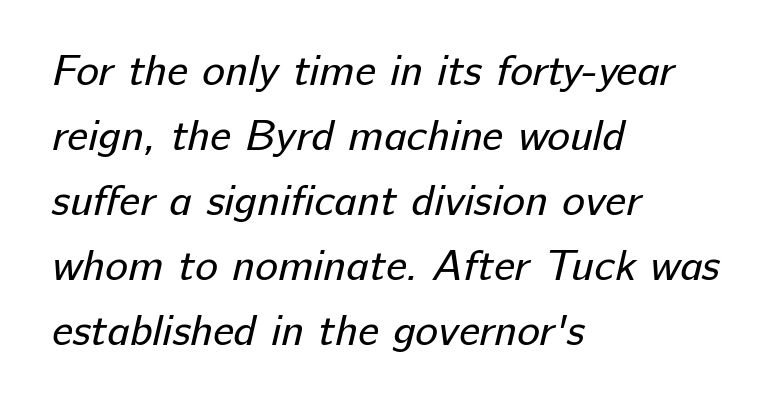
{"serif": "no", "bold": "no", "weight": "regular", "width": "normal", "stroke_contrast": "low", "x_height": "medium", "monospaced": "no", "underline": "no", "align": "left", "line_spacing": "normal", "line_spacing_ratio": 1.51, "letter_spacing": "normal", "letter_spacing_em": 0.0, "glyph_px": 43}
